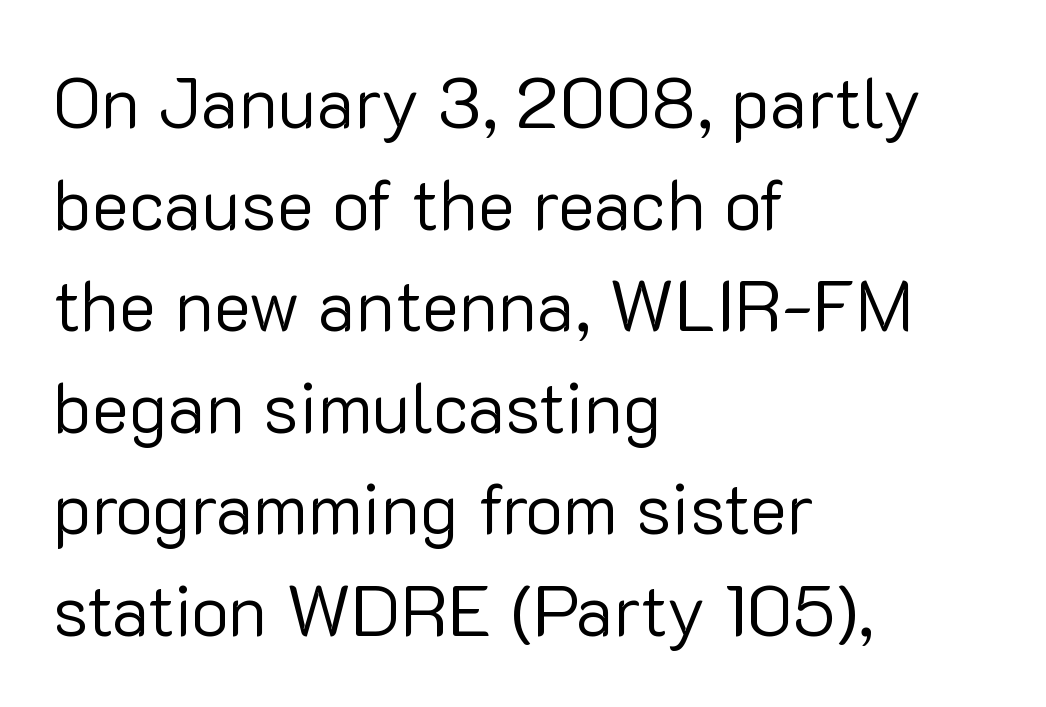
{"serif": "no", "italic": "no", "bold": "no", "weight": "regular", "width": "normal", "stroke_contrast": "low", "x_height": "medium", "monospaced": "no", "underline": "no", "align": "left", "line_spacing": "normal", "line_spacing_ratio": 1.43, "letter_spacing": "normal", "letter_spacing_em": 0.0, "glyph_px": 71}
